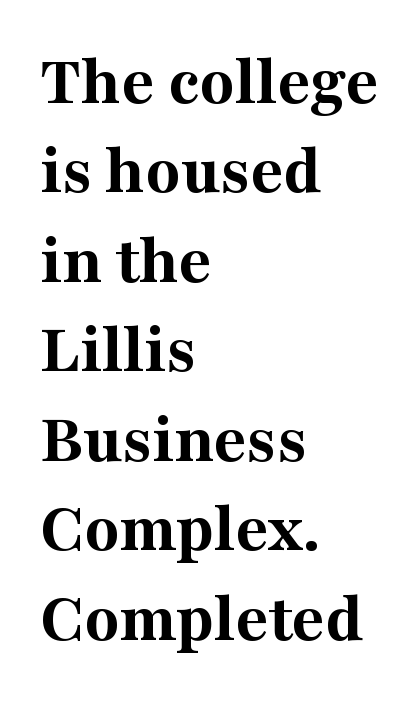
Q: Is the text bold? A: Yes.
Q: Is the text italic (slanted)? A: No, it is upright.
Q: Is the typeface a serif or a sans-serif typeface? A: Serif.
Q: Is the text underlined? A: No.
Q: How is the paragraph aligned? A: Left-aligned.
Q: Is the spacing between letters normal or unusually wide? A: Normal.
Q: Is the spacing between lines tight, normal or loose? A: Normal.
Q: Width (condensed, normal, or wide)? A: Normal.
Q: Stroke contrast? A: Medium.
Q: x-height? A: Medium.
Q: Monospaced? A: No.
